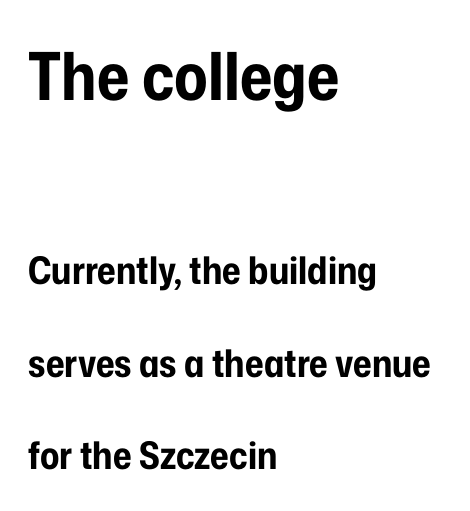
Q: Is the text bold? A: Yes.
Q: Is the text italic (slanted)? A: No, it is upright.
Q: Is the typeface a serif or a sans-serif typeface? A: Sans-serif.
Q: Is the text underlined? A: No.
Q: How is the paragraph aligned? A: Left-aligned.
Q: Is the spacing between letters normal or unusually wide? A: Normal.
Q: Is the spacing between lines tight, normal or loose? A: Loose.
Q: Which block of text is set in a larger size, the first (top) or the second (bottom)? A: The first (top) one.
Q: Width (condensed, normal, or wide)? A: Condensed.
Q: Stroke contrast? A: Low.
Q: x-height? A: Medium.
Q: Monospaced? A: No.
